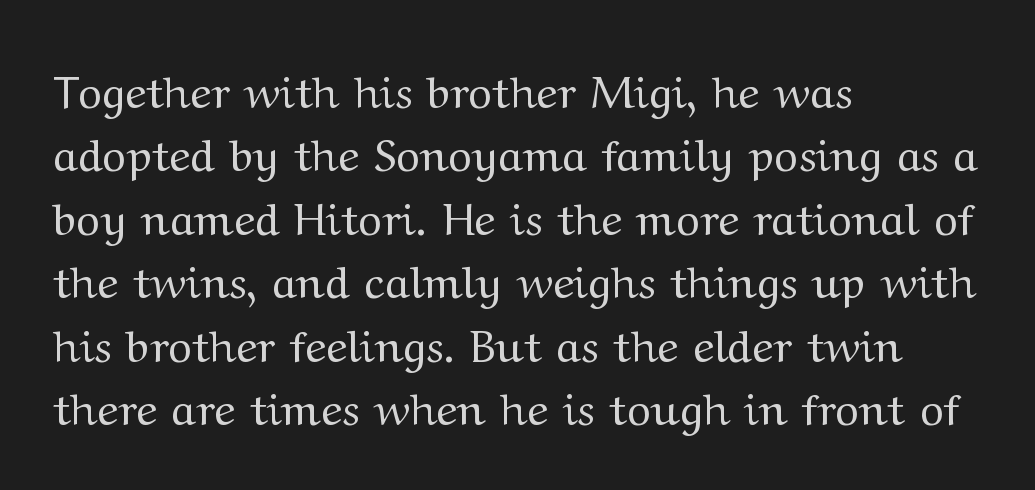
{"serif": "yes", "italic": "no", "bold": "no", "weight": "regular", "width": "wide", "stroke_contrast": "medium", "x_height": "medium", "monospaced": "no", "underline": "no", "align": "left", "line_spacing": "normal", "line_spacing_ratio": 1.41, "letter_spacing": "normal", "letter_spacing_em": 0.0, "glyph_px": 45}
